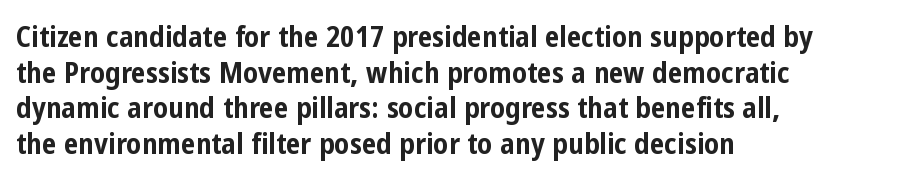
The string is rendered with underlining switched off. Examine the stroke ends and you'll find no serifs. The ragged edge is on the right, which tells us the setting is flush left. Posture: straight, roman, zero tilt. There is no visible air inserted between adjacent glyphs.
